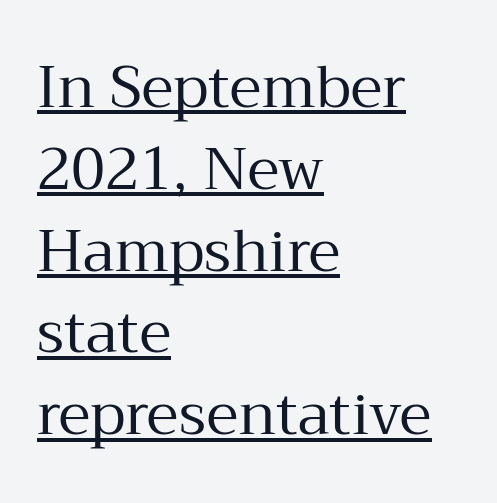
Q: Is the text bold? A: No.
Q: Is the text italic (slanted)? A: No, it is upright.
Q: Is the typeface a serif or a sans-serif typeface? A: Serif.
Q: Is the text underlined? A: Yes.
Q: How is the paragraph aligned? A: Left-aligned.
Q: Is the spacing between letters normal or unusually wide? A: Normal.
Q: Is the spacing between lines tight, normal or loose? A: Normal.
Q: Width (condensed, normal, or wide)? A: Normal.
Q: Stroke contrast? A: Medium.
Q: x-height? A: Medium.
Q: Monospaced? A: No.
